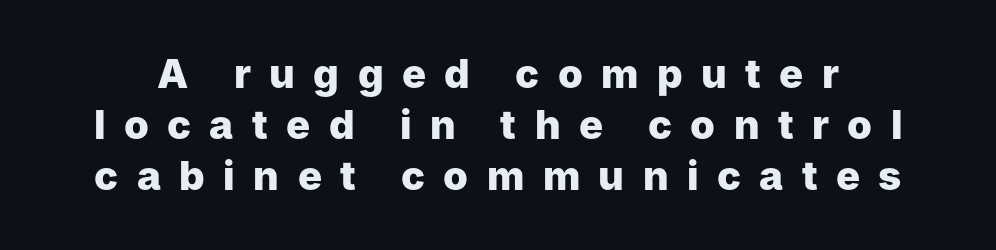
Q: Is the text bold? A: Yes.
Q: Is the text italic (slanted)? A: No, it is upright.
Q: Is the typeface a serif or a sans-serif typeface? A: Sans-serif.
Q: Is the text underlined? A: No.
Q: Is the spacing between letters normal or unusually wide? A: Unusually wide.
Q: Is the spacing between lines tight, normal or loose? A: Normal.
Q: Width (condensed, normal, or wide)? A: Normal.
Q: Stroke contrast? A: Low.
Q: x-height? A: Medium.
Q: Monospaced? A: No.
